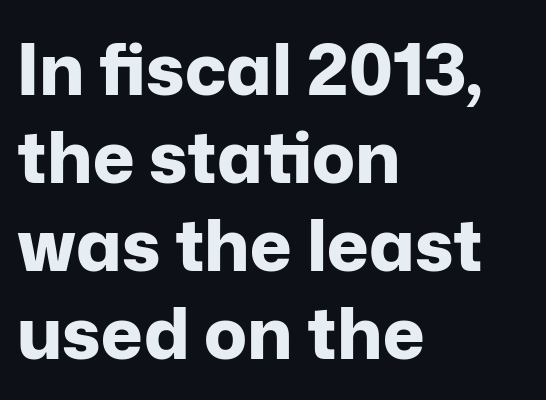
{"serif": "no", "italic": "no", "bold": "yes", "weight": "bold", "width": "normal", "stroke_contrast": "low", "x_height": "medium", "monospaced": "no", "underline": "no", "align": "left", "line_spacing_ratio": 1.24, "letter_spacing": "normal", "letter_spacing_em": 0.0, "glyph_px": 71}
